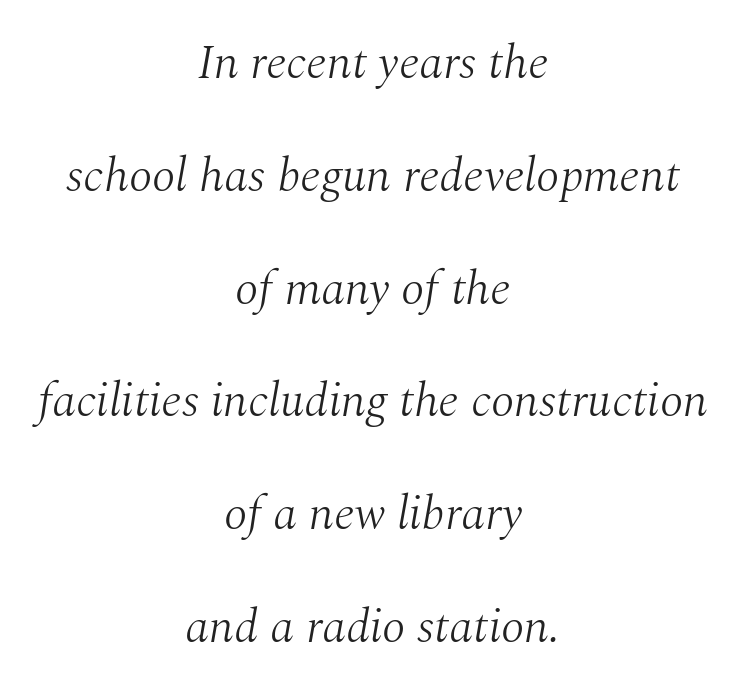
Q: Is the text bold? A: No.
Q: Is the text italic (slanted)? A: Yes, it leans right by about 10 degrees.
Q: Is the typeface a serif or a sans-serif typeface? A: Serif.
Q: Is the text underlined? A: No.
Q: How is the paragraph aligned? A: Centered.
Q: Is the spacing between letters normal or unusually wide? A: Normal.
Q: Is the spacing between lines tight, normal or loose? A: Loose.
Q: Width (condensed, normal, or wide)? A: Normal.
Q: Stroke contrast? A: Medium.
Q: x-height? A: Medium.
Q: Monospaced? A: No.
